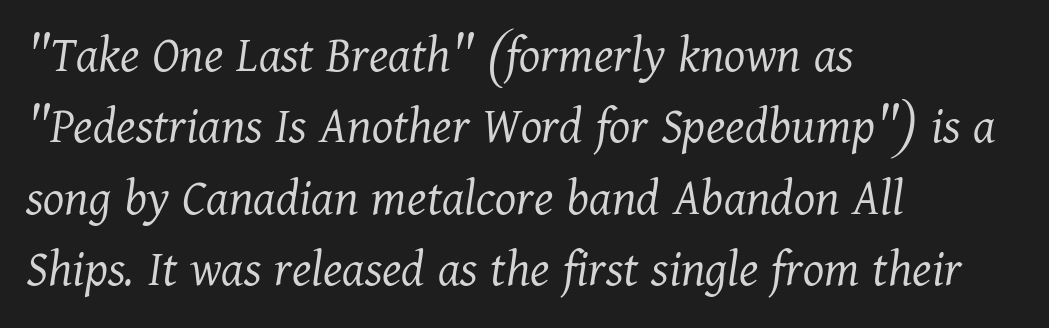
Q: Is the text bold? A: No.
Q: Is the text italic (slanted)? A: Yes, it leans right by about 11 degrees.
Q: Is the typeface a serif or a sans-serif typeface? A: Serif.
Q: Is the text underlined? A: No.
Q: How is the paragraph aligned? A: Left-aligned.
Q: Is the spacing between letters normal or unusually wide? A: Normal.
Q: Is the spacing between lines tight, normal or loose? A: Normal.
Q: Width (condensed, normal, or wide)? A: Normal.
Q: Stroke contrast? A: Medium.
Q: x-height? A: Medium.
Q: Monospaced? A: No.
